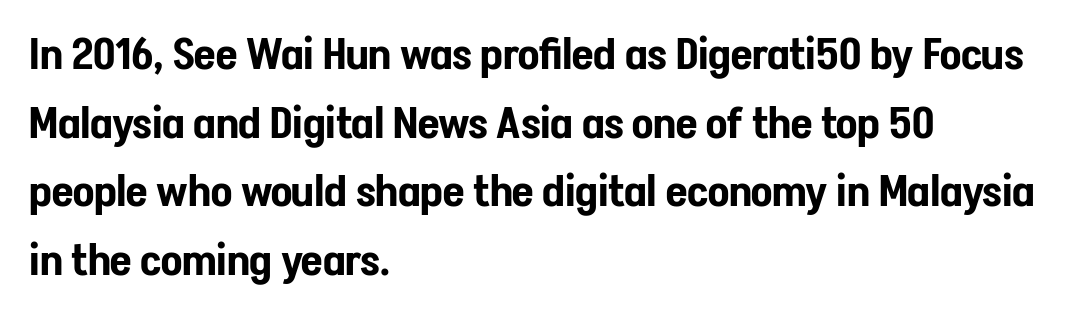
The image shows 44 px condensed sans-serif type, upright; set left-aligned, normal line spacing (1.56x), normal letter spacing, not underlined; low stroke contrast and a medium x-height.
